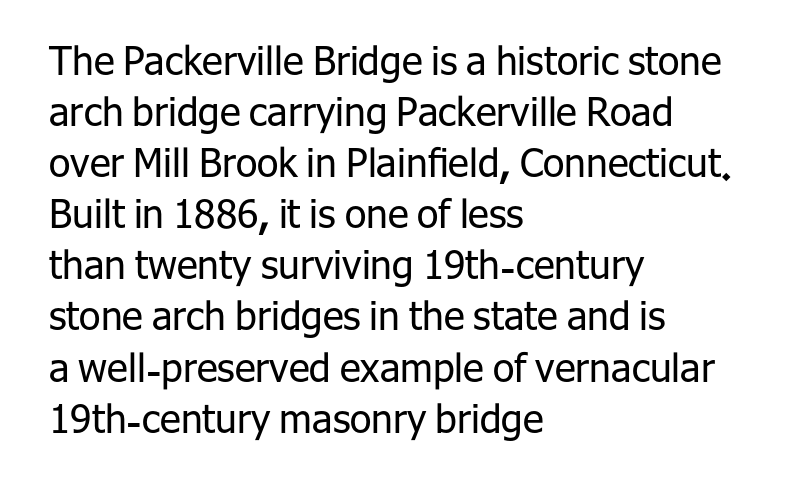
{"serif": "no", "italic": "no", "bold": "no", "weight": "regular", "width": "normal", "stroke_contrast": "low", "x_height": "medium", "monospaced": "no", "underline": "no", "align": "left", "line_spacing": "normal", "line_spacing_ratio": 1.31, "letter_spacing": "normal", "letter_spacing_em": 0.0, "glyph_px": 39}
